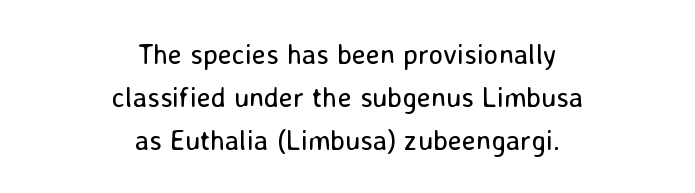
Q: Is the text bold? A: No.
Q: Is the text italic (slanted)? A: No, it is upright.
Q: Is the typeface a serif or a sans-serif typeface? A: Sans-serif.
Q: Is the text underlined? A: No.
Q: How is the paragraph aligned? A: Centered.
Q: Is the spacing between letters normal or unusually wide? A: Normal.
Q: Is the spacing between lines tight, normal or loose? A: Normal.
Q: Width (condensed, normal, or wide)? A: Normal.
Q: Stroke contrast? A: Low.
Q: x-height? A: Medium.
Q: Monospaced? A: No.
